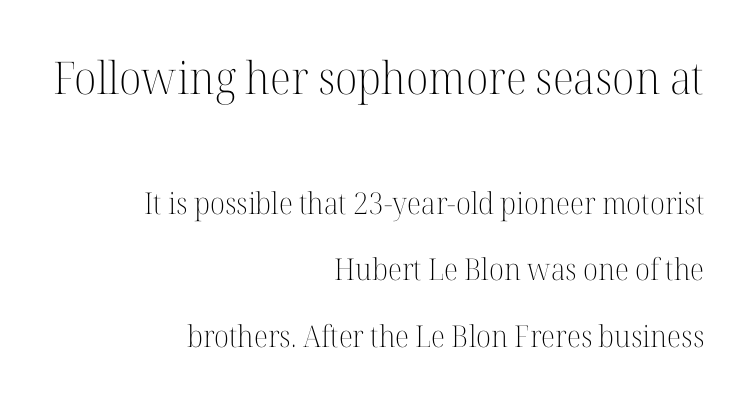
{"serif": "yes", "italic": "no", "bold": "no", "weight": "light", "width": "normal", "stroke_contrast": "high", "x_height": "medium", "monospaced": "no", "underline": "no", "align": "right", "line_spacing": "loose", "line_spacing_ratio": 2.22, "letter_spacing": "normal", "letter_spacing_em": 0.0, "larger_block": "first", "size_ratio": 1.5, "glyph_px": 45}
